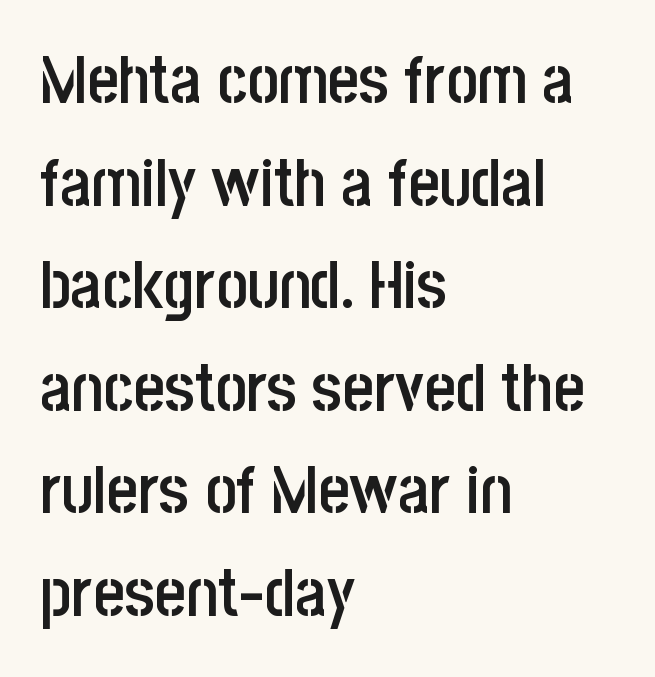
{"serif": "no", "italic": "no", "bold": "semi", "weight": "semibold", "width": "condensed", "stroke_contrast": "low", "x_height": "large", "monospaced": "no", "underline": "no", "align": "left", "line_spacing": "normal", "line_spacing_ratio": 1.53, "letter_spacing": "normal", "letter_spacing_em": 0.0, "glyph_px": 67}
